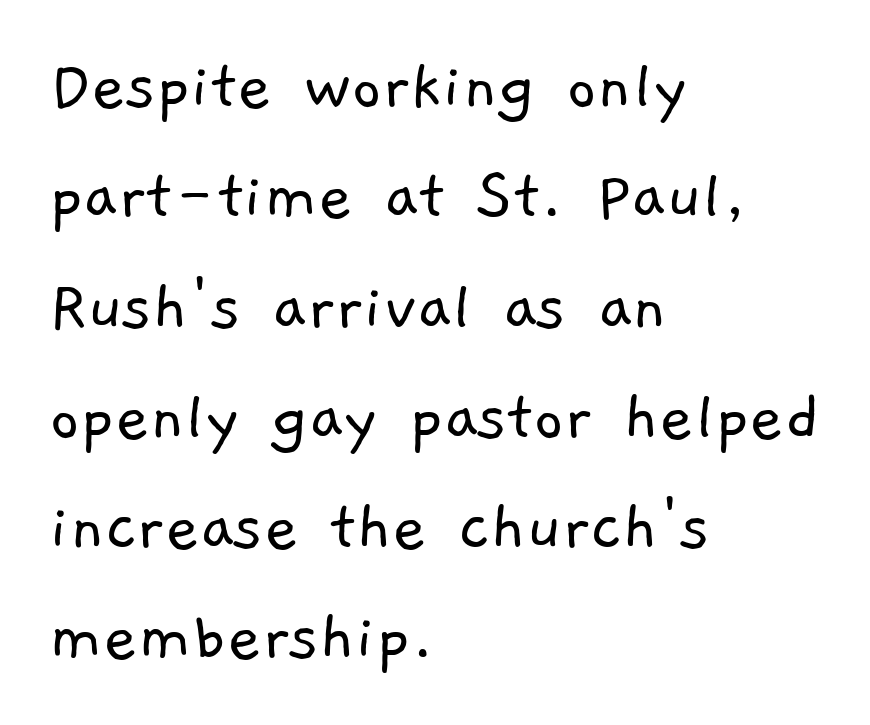
The image shows 74 px light sans-serif type; set left-aligned, normal line spacing (1.49x), normal letter spacing, not underlined; low stroke contrast and a medium x-height.
